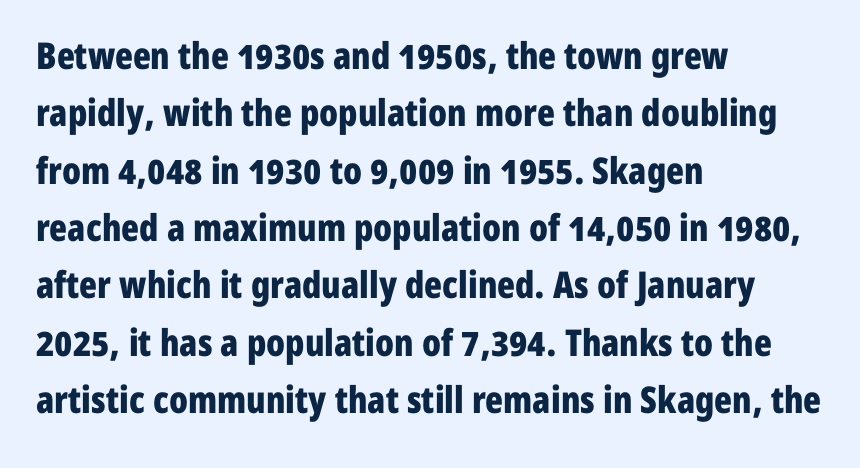
In terms of weight, the rendering is a true, heavy bold. Tracking value appears to be zero — textbook default spacing. The text block is weighted toward the left margin, trailing off unevenly rightward. Whoever set this chose a conventional vertical rhythm. The lettering stays uniformly vertical, giving the passage a roman look.
